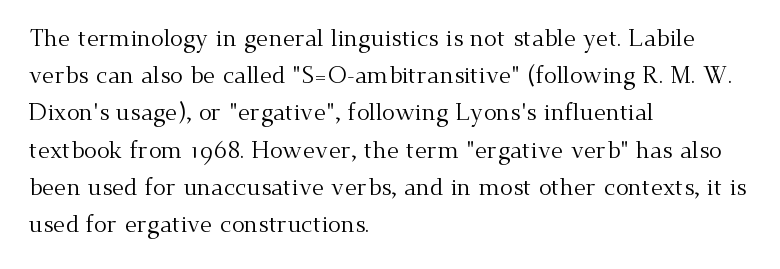
The image shows 24 px text type, upright; set left-aligned, normal line spacing (1.55x), normal letter spacing, not underlined.
